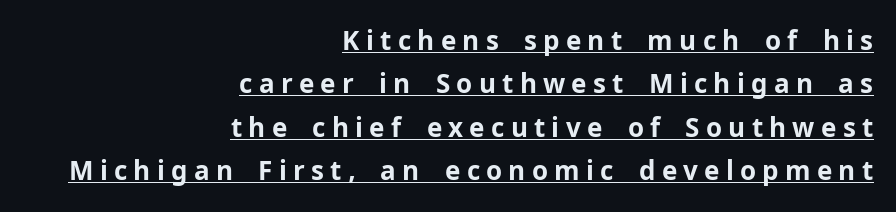
Ascenders rise straight up at ninety degrees. Is there much room between lines? A standard amount, neither cramped nor airy. The horizontal fit of the characters is loose and conspicuously gappy. Strong, thick strokes mark this as bold type. The passage is arranged like a letterhead date or caption credit — flush right. Does a line run under the words? Yes, clearly.
